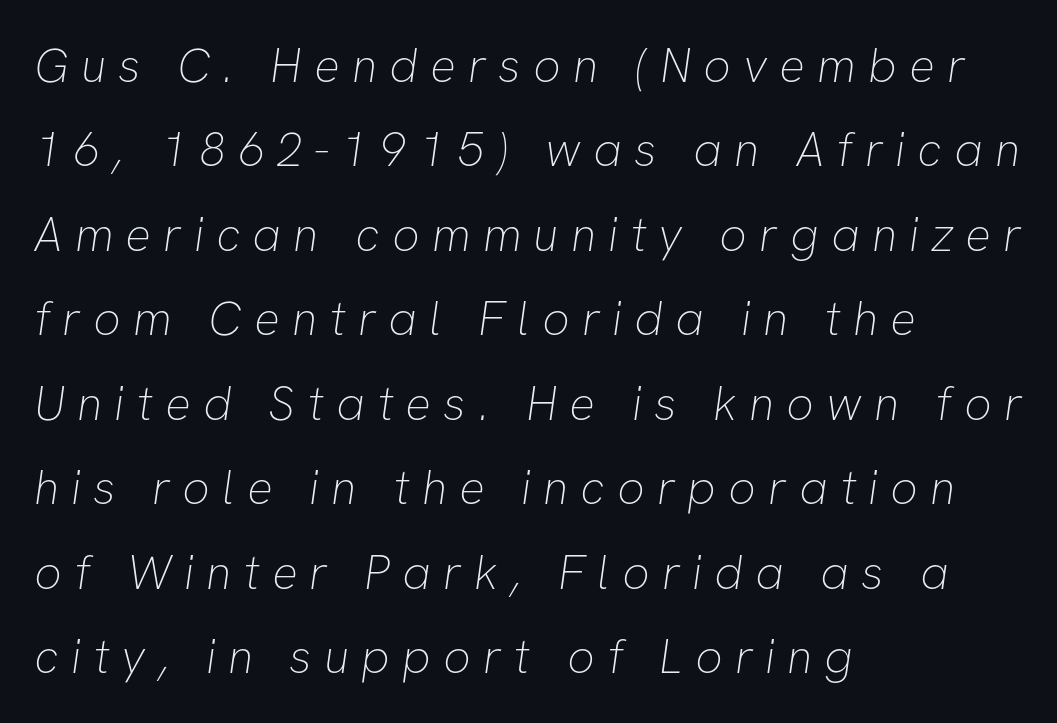
Examine the stroke ends and you'll find no serifs. Glyph-to-glyph distance is far greater than everyday printed text. These lines stack with their left ends in a neat column. Do the characters align in a grid? No, the font is proportional. The gap between lines stays unmarked.
